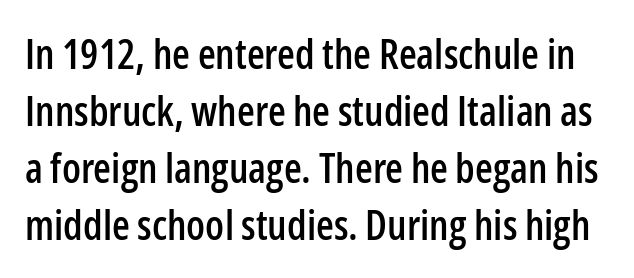
These lines sit exactly where default settings would place them. Think of a printed novel: that variable character pitch is what you see here. The type is set solid horizontally, with unmodified tracking. Rule under the text: the space is simply empty.
